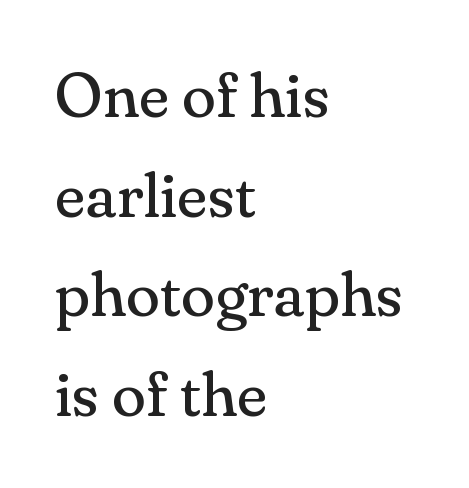
{"serif": "yes", "italic": "no", "bold": "no", "weight": "regular", "width": "normal", "stroke_contrast": "medium", "x_height": "small", "monospaced": "no", "underline": "no", "align": "left", "line_spacing": "normal", "line_spacing_ratio": 1.58, "letter_spacing": "normal", "letter_spacing_em": 0.0, "glyph_px": 63}
